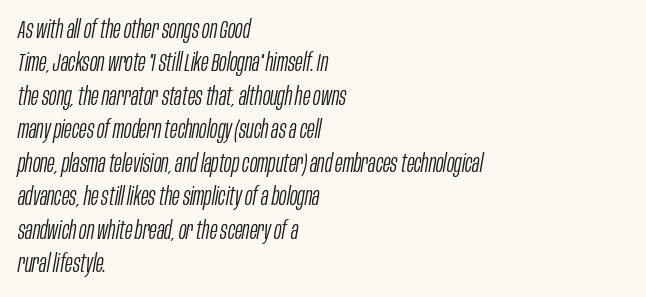
{"italic": "yes", "lean": "right", "slant_degrees": 10, "bold": "no", "underline": "no", "align": "left", "line_spacing": "normal", "line_spacing_ratio": 1.34, "letter_spacing": "normal", "letter_spacing_em": 0.0, "glyph_px": 25}
